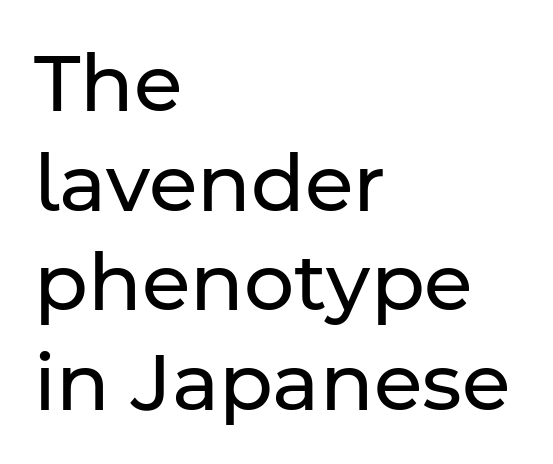
The image shows 79 px regular-weight sans-serif type, upright; set left-aligned, normal line spacing (1.26x), normal letter spacing, not underlined; low stroke contrast and a medium x-height.
